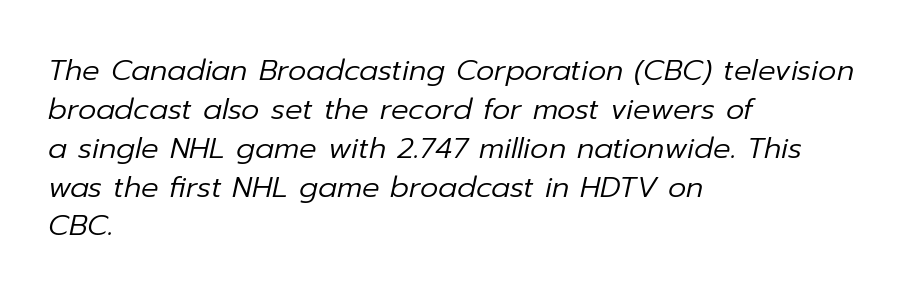
Q: Is the text bold? A: No.
Q: Is the text italic (slanted)? A: Yes, it leans right by about 12 degrees.
Q: Is the text underlined? A: No.
Q: How is the paragraph aligned? A: Left-aligned.
Q: Is the spacing between letters normal or unusually wide? A: Normal.
Q: Is the spacing between lines tight, normal or loose? A: Normal.
Q: Width (condensed, normal, or wide)? A: Normal.
Q: Stroke contrast? A: Low.
Q: x-height? A: Medium.
Q: Monospaced? A: No.
